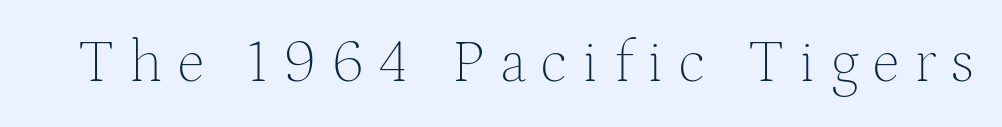
The image shows 60 px thin serif type, upright; set unusually wide letter spacing (+0.25 em), not underlined; medium stroke contrast and a medium x-height.
